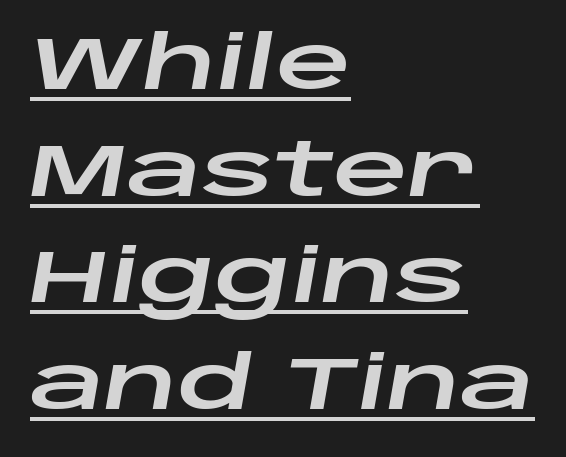
The image shows 74 px wide type, italic (leaning right); set left-aligned, normal line spacing (1.44x), normal letter spacing, underlined; low stroke contrast and a large x-height.
